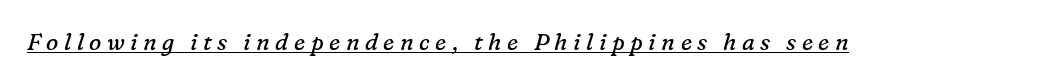
{"italic": "yes", "lean": "right", "slant_degrees": 16, "bold": "no", "underline": "yes", "letter_spacing": "wide", "letter_spacing_em": 0.24, "glyph_px": 23}
